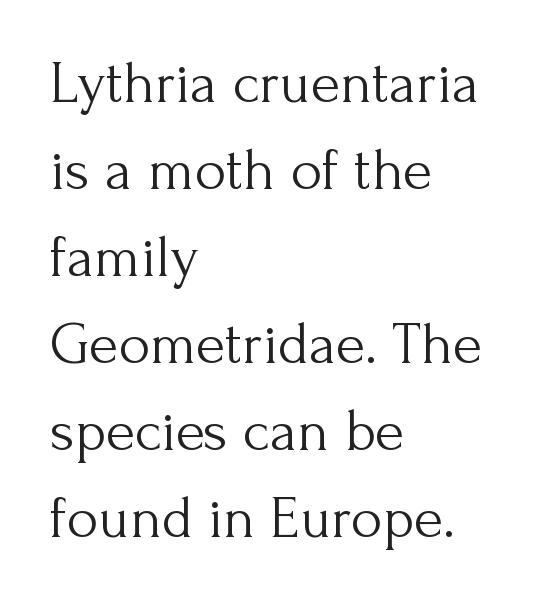
The typesetting does not lean heavy: it is not bold. Observe the ordinary spacing: letters are neighbours, not strangers. Small tapered or slab feet sit at the stroke ends, so this counts as serif. Each line starts at the same left margin while the right side varies.
